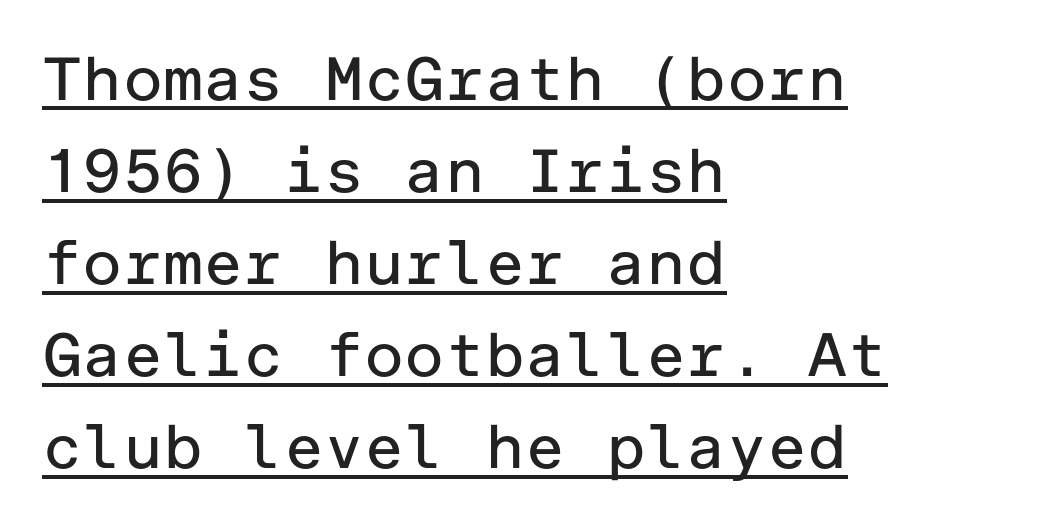
Letter spacing: default. Classification — sans serif. Underlined type. When letters stand straight like this, we call the style roman or upright. Horizontally, the lines are justified to the leading edge only. Compared with typical paragraphs, the rows here are spaced about the same.
